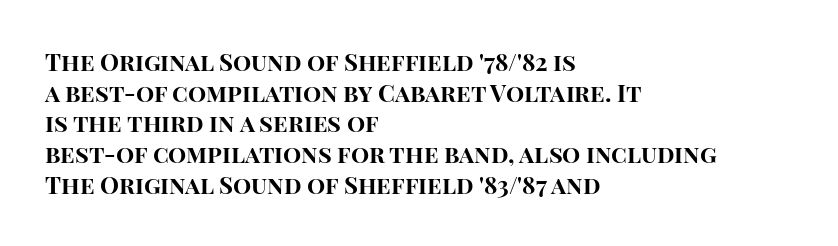
Summary of weight: heavy, a full bold. Tracking value appears to be zero — textbook default spacing. No italicization has been applied; the sample stays upright. The words here are not underlined. A normal amount of white space separates one row of letters from the next.
